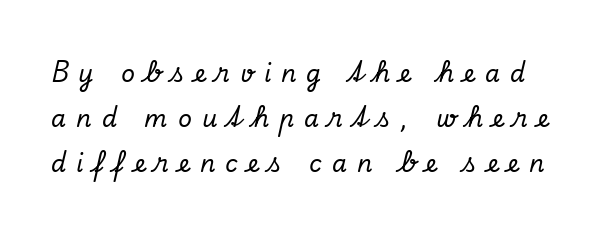
Q: Is the text italic (slanted)? A: Yes, it leans right by about 13 degrees.
Q: Is the text underlined? A: No.
Q: Is the spacing between letters normal or unusually wide? A: Unusually wide.
